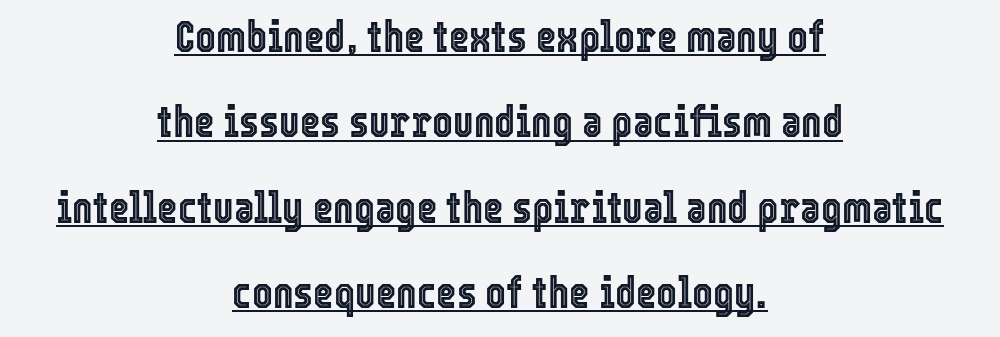
Q: Is the text italic (slanted)? A: No, it is upright.
Q: Is the text underlined? A: Yes.
Q: How is the paragraph aligned? A: Centered.
Q: Is the spacing between letters normal or unusually wide? A: Normal.
Q: Is the spacing between lines tight, normal or loose? A: Loose.
Q: Width (condensed, normal, or wide)? A: Condensed.
Q: x-height? A: Medium.
Q: Monospaced? A: No.
